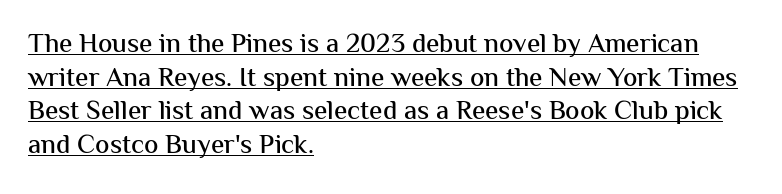
Q: Is the text italic (slanted)? A: No, it is upright.
Q: Is the text underlined? A: Yes.
Q: How is the paragraph aligned? A: Left-aligned.
Q: Is the spacing between letters normal or unusually wide? A: Normal.
Q: Is the spacing between lines tight, normal or loose? A: Normal.
